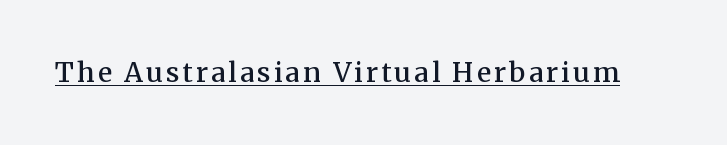
Underline: present. No italicization has been applied; the sample stays upright. Summary of weight: moderately heavy, a semibold.
